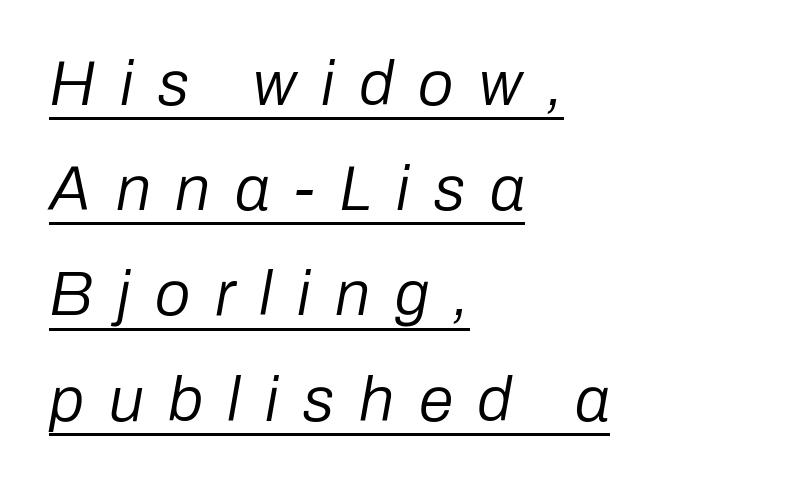
{"italic": "yes", "lean": "right", "slant_degrees": 10, "bold": "no", "weight": "regular", "width": "normal", "stroke_contrast": "low", "x_height": "medium", "monospaced": "no", "underline": "yes", "align": "left", "line_spacing": "normal", "line_spacing_ratio": 1.67, "letter_spacing": "wide", "letter_spacing_em": 0.39, "glyph_px": 63}
